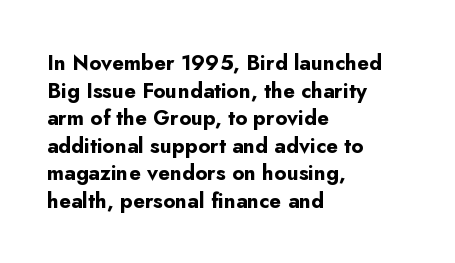
Q: Is the text bold? A: Yes.
Q: Is the text italic (slanted)? A: No, it is upright.
Q: Is the text underlined? A: No.
Q: How is the paragraph aligned? A: Left-aligned.
Q: Is the spacing between letters normal or unusually wide? A: Normal.
Q: Is the spacing between lines tight, normal or loose? A: Normal.
